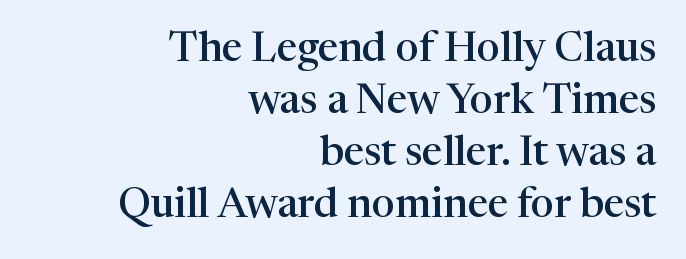
{"serif": "yes", "italic": "no", "bold": "semi", "weight": "semibold", "width": "normal", "stroke_contrast": "high", "x_height": "medium", "monospaced": "no", "underline": "no", "align": "right", "line_spacing": "normal", "line_spacing_ratio": 1.27, "letter_spacing": "normal", "letter_spacing_em": 0.0, "glyph_px": 41}
